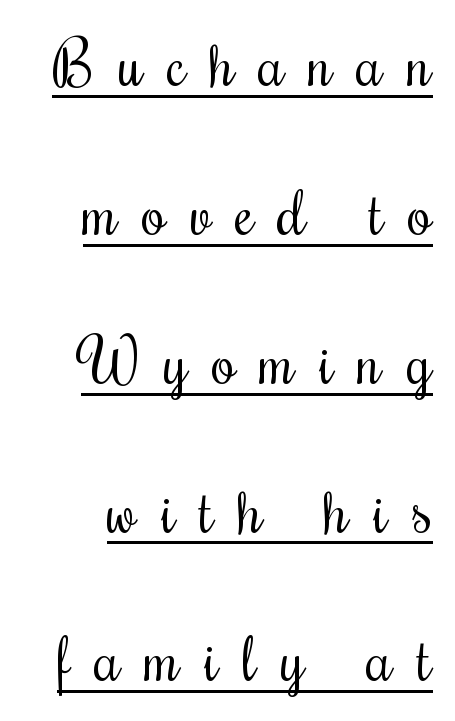
Q: Is the text bold? A: No.
Q: Is the text italic (slanted)? A: Yes.
Q: Is the typeface a serif or a sans-serif typeface? A: Serif.
Q: Is the text underlined? A: Yes.
Q: Is the spacing between letters normal or unusually wide? A: Unusually wide.
Q: Is the spacing between lines tight, normal or loose? A: Loose.
Q: Width (condensed, normal, or wide)? A: Condensed.
Q: Stroke contrast? A: Medium.
Q: x-height? A: Small.
Q: Monospaced? A: No.
